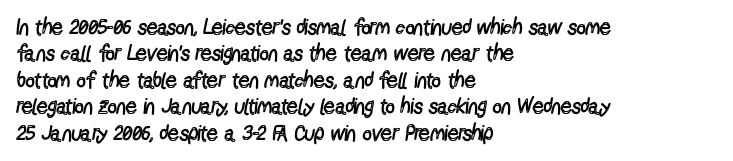
The image shows 22 px text type; set left-aligned, line spacing 1.2x, normal letter spacing, not underlined.
